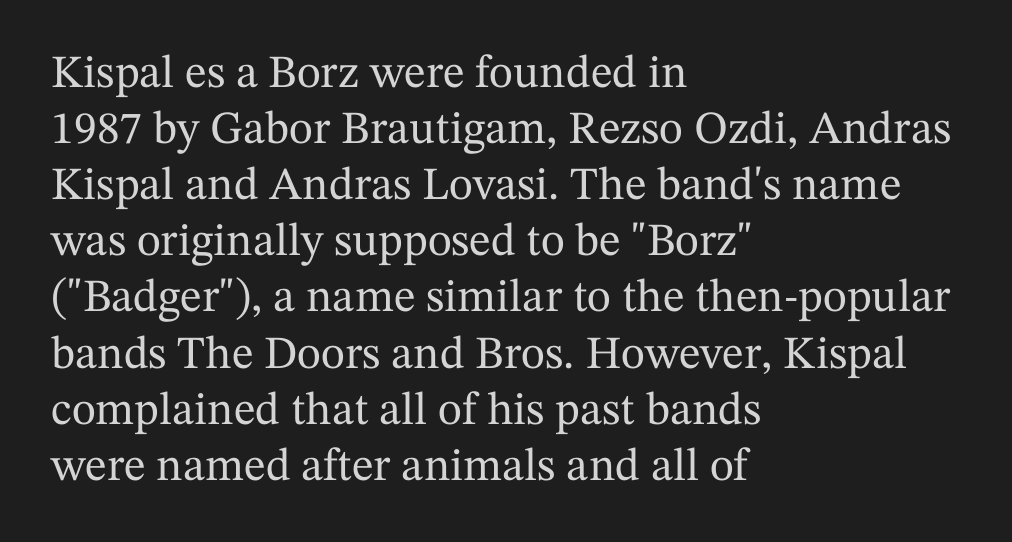
Spacing verdict: proportional, widths tailored to each character. Has an underline been added? It has not. The tracking reads as untouched default to a designer's eye. Notice how the passage keeps a crisp vertical edge on the left only.
